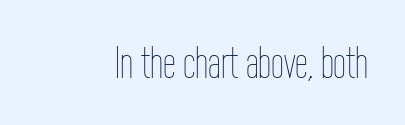
The typography opts for an upright posture over an oblique one. The characters are drawn with everyday or finer stroke widths. Tracking here is standard; glyphs follow each other at the usual distance. The passage shown is typed in a proportional face where columns would drift. Check the space under the baseline: it is left empty.
